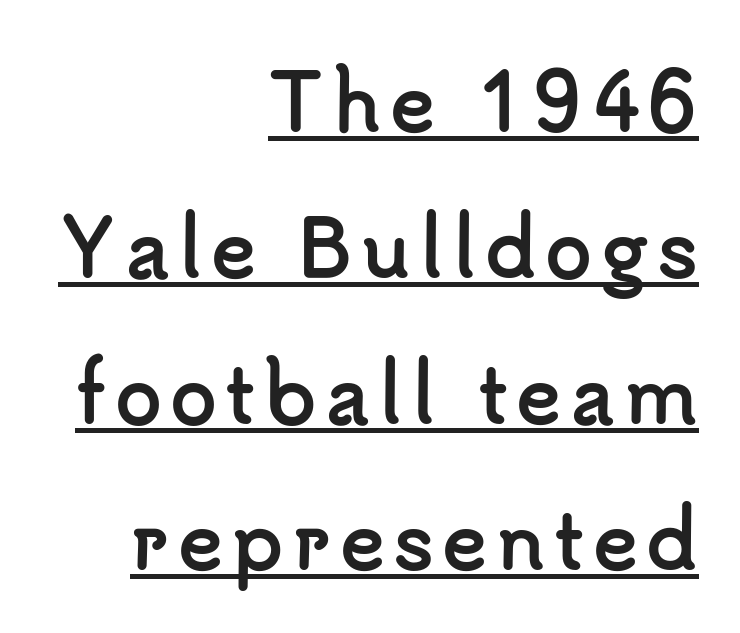
Characters remain perfectly vertical along every line. If you drew a ruler down the right edge, every line would touch it. The glyphs in this specimen are sans serif. Compared with typical paragraphs, the rows here are farther apart. How heavy is the stroke? Heavy — this is a bold.
